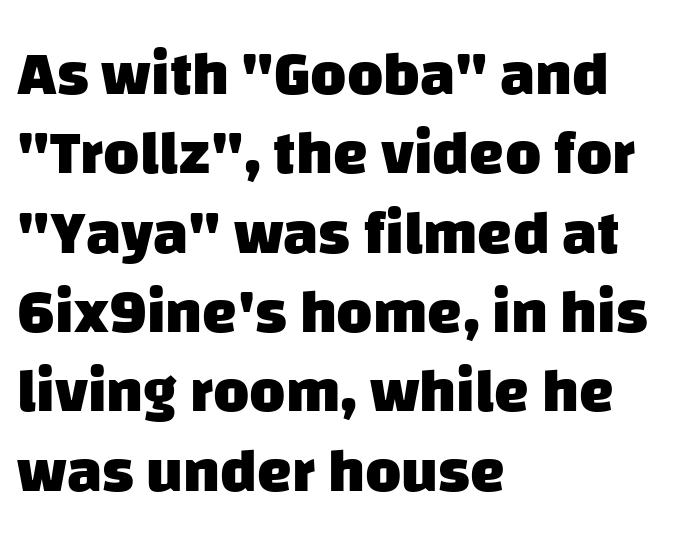
The image shows 62 px heavy sans-serif type; set left-aligned, normal line spacing (1.28x), normal letter spacing, not underlined; low stroke contrast and a large x-height.
